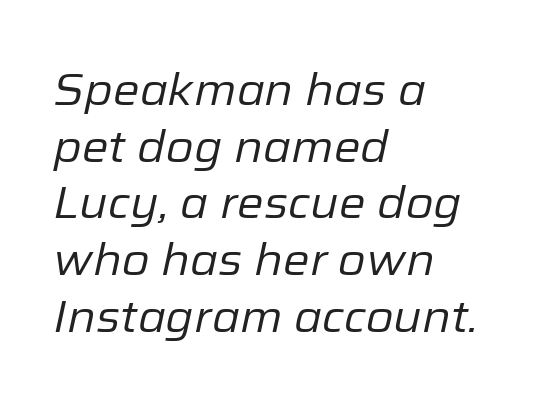
The image shows 45 px regular-weight type, italic (leaning right); set left-aligned, normal line spacing (1.26x), normal letter spacing, not underlined; low stroke contrast and a medium x-height.
